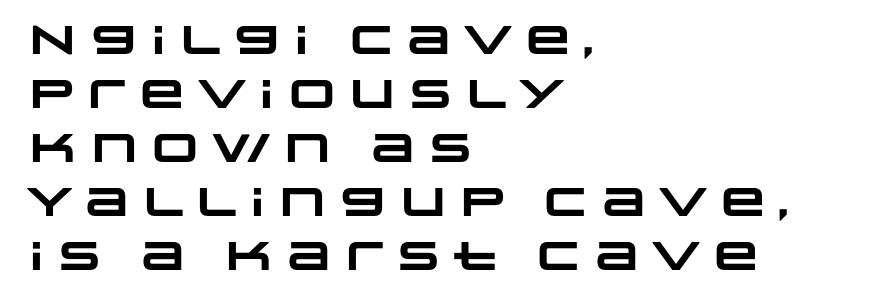
Horizontal alignment here is leftward, the default for most running prose. Rows of type keep a routine distance in the vertical direction. The string is rendered with underlining switched off. Each word holds together tightly as a unit, with standard inter-letter gaps. Varying glyph widths throughout — classic text-font behaviour. A sans-serif font was chosen for this passage.
